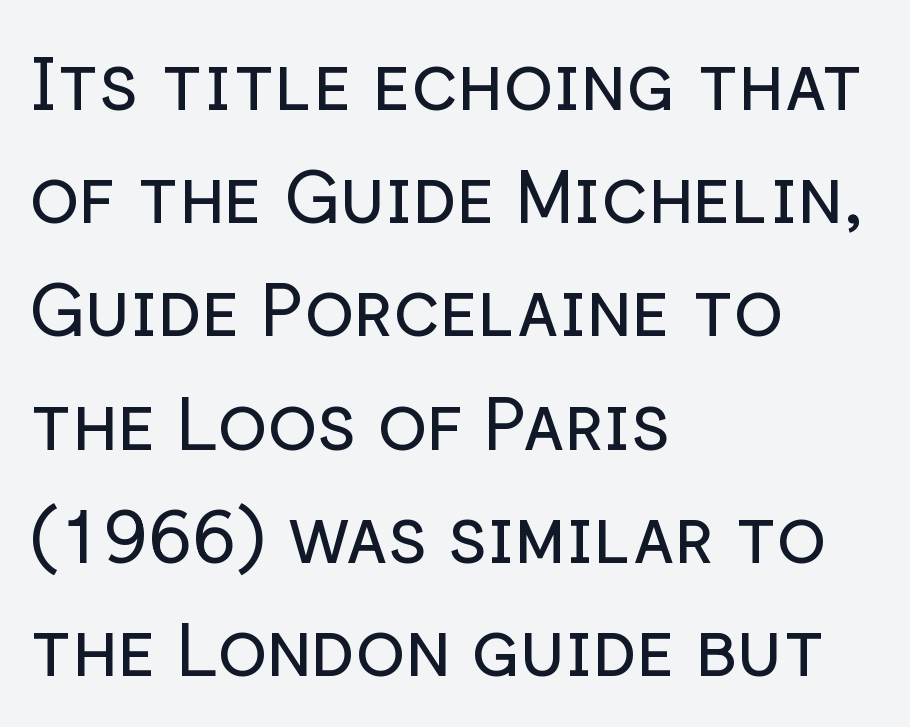
The image shows 74 px regular-weight sans-serif type, upright; set left-aligned, normal line spacing (1.53x), normal letter spacing, not underlined; low stroke contrast and a medium x-height.
